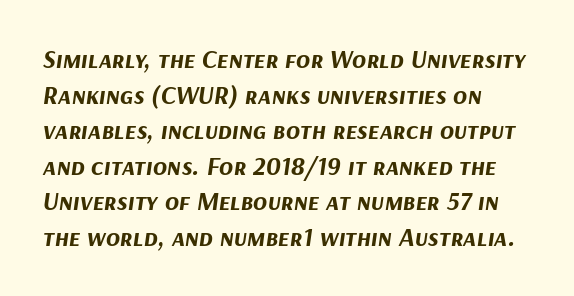
Q: Is the text bold? A: Yes.
Q: Is the text italic (slanted)? A: Yes, it leans right by about 9 degrees.
Q: Is the text underlined? A: No.
Q: How is the paragraph aligned? A: Left-aligned.
Q: Is the spacing between letters normal or unusually wide? A: Normal.
Q: Is the spacing between lines tight, normal or loose? A: Normal.
